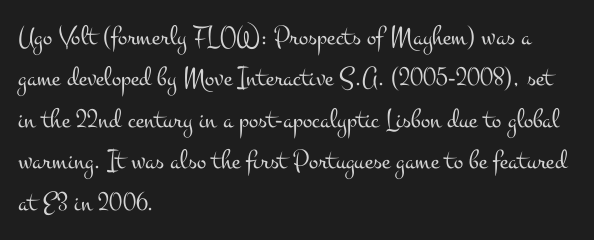
{"bold": "no", "weight": "light", "width": "wide", "stroke_contrast": "medium", "x_height": "small", "monospaced": "no", "underline": "no", "align": "left", "line_spacing": "normal", "line_spacing_ratio": 1.48, "letter_spacing": "normal", "letter_spacing_em": 0.0, "glyph_px": 28}
